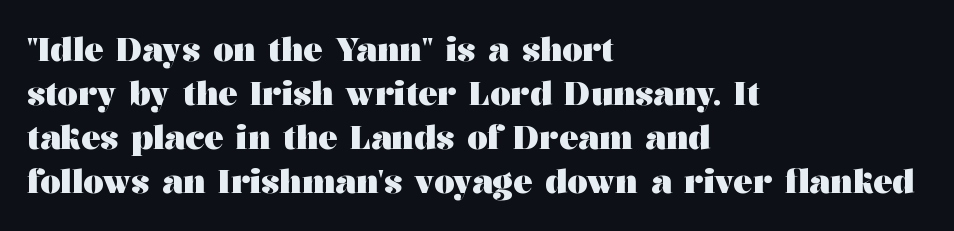
The image shows 32 px heavy, wide serif type, upright; set left-aligned, normal line spacing (1.38x), normal letter spacing, not underlined; medium stroke contrast and a medium x-height.
